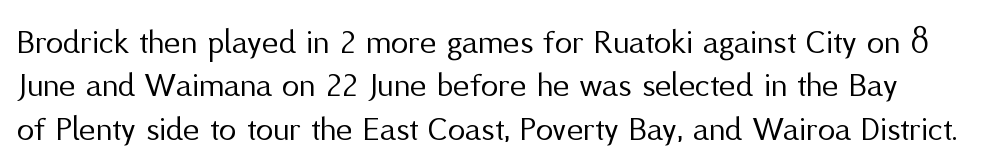
Q: Is the text bold? A: No.
Q: Is the text italic (slanted)? A: No, it is upright.
Q: Is the typeface a serif or a sans-serif typeface? A: Sans-serif.
Q: Is the text underlined? A: No.
Q: Is the spacing between letters normal or unusually wide? A: Normal.
Q: Width (condensed, normal, or wide)? A: Normal.
Q: Stroke contrast? A: Medium.
Q: x-height? A: Medium.
Q: Monospaced? A: No.
